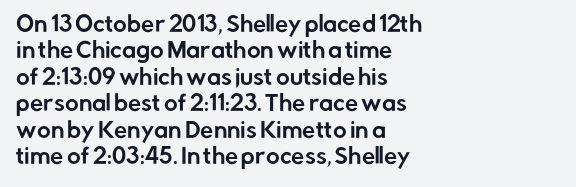
Q: Is the text italic (slanted)? A: No, it is upright.
Q: Is the text underlined? A: No.
Q: How is the paragraph aligned? A: Left-aligned.
Q: Is the spacing between letters normal or unusually wide? A: Normal.
Q: Is the spacing between lines tight, normal or loose? A: Normal.
